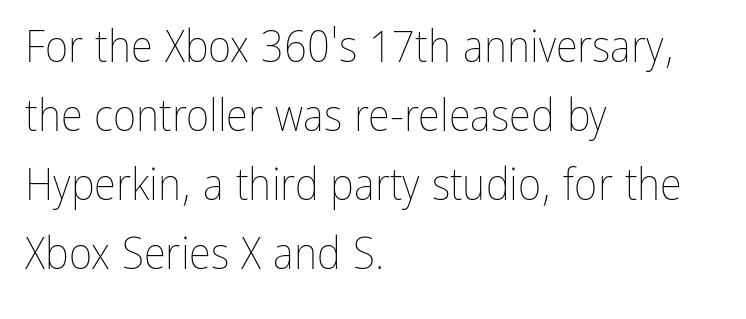
Q: Is the text bold? A: No.
Q: Is the text italic (slanted)? A: No, it is upright.
Q: Is the text underlined? A: No.
Q: How is the paragraph aligned? A: Left-aligned.
Q: Is the spacing between letters normal or unusually wide? A: Normal.
Q: Is the spacing between lines tight, normal or loose? A: Normal.
Q: Width (condensed, normal, or wide)? A: Condensed.
Q: Stroke contrast? A: Low.
Q: x-height? A: Medium.
Q: Monospaced? A: No.
